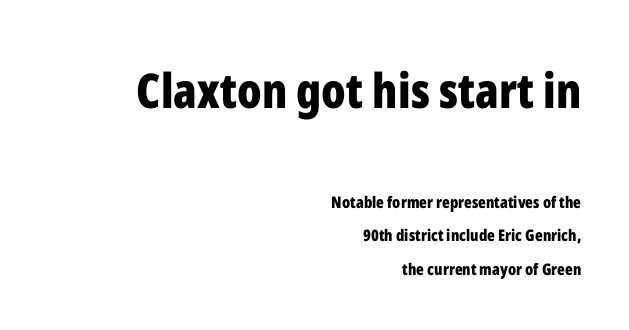
Q: Is the text bold? A: Yes.
Q: Is the text italic (slanted)? A: No, it is upright.
Q: Is the typeface a serif or a sans-serif typeface? A: Sans-serif.
Q: Is the text underlined? A: No.
Q: How is the paragraph aligned? A: Right-aligned.
Q: Is the spacing between letters normal or unusually wide? A: Normal.
Q: Is the spacing between lines tight, normal or loose? A: Loose.
Q: Which block of text is set in a larger size, the first (top) or the second (bottom)? A: The first (top) one.
Q: Width (condensed, normal, or wide)? A: Condensed.
Q: Stroke contrast? A: Low.
Q: x-height? A: Medium.
Q: Monospaced? A: No.
